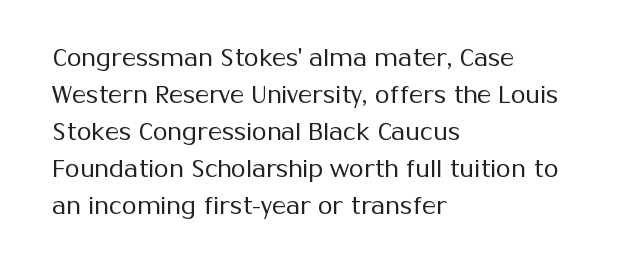
The image shows 24 px text type, upright; set left-aligned, normal line spacing (1.54x), normal letter spacing, not underlined.
